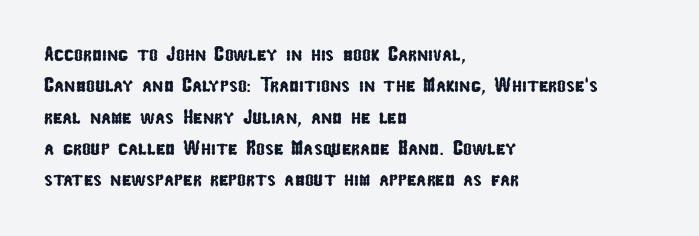
Q: Is the text underlined? A: No.
Q: How is the paragraph aligned? A: Left-aligned.
Q: Is the spacing between letters normal or unusually wide? A: Normal.
Q: Is the spacing between lines tight, normal or loose? A: Normal.
